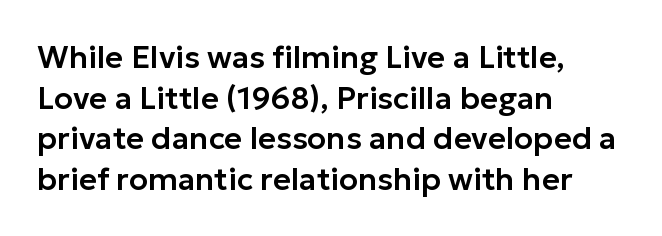
Q: Is the text italic (slanted)? A: No, it is upright.
Q: Is the typeface a serif or a sans-serif typeface? A: Sans-serif.
Q: Is the text underlined? A: No.
Q: How is the paragraph aligned? A: Left-aligned.
Q: Is the spacing between letters normal or unusually wide? A: Normal.
Q: Is the spacing between lines tight, normal or loose? A: Normal.
Q: Width (condensed, normal, or wide)? A: Normal.
Q: Stroke contrast? A: Low.
Q: x-height? A: Medium.
Q: Monospaced? A: No.
